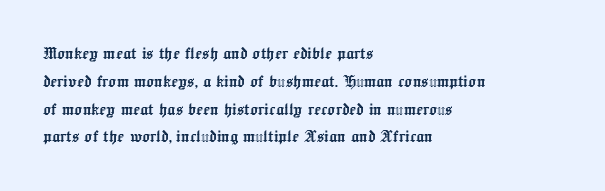
The image shows 20 px text type, upright; set left-aligned, normal line spacing (1.39x), normal letter spacing, not underlined.
